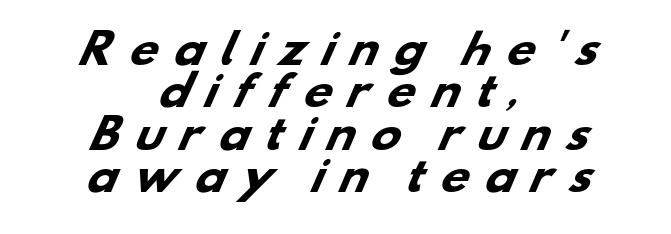
The image shows 40 px heavy, wide sans-serif type; set centered, tight line spacing (1.06x), unusually wide letter spacing (+0.36 em), not underlined; low stroke contrast and a small x-height.
